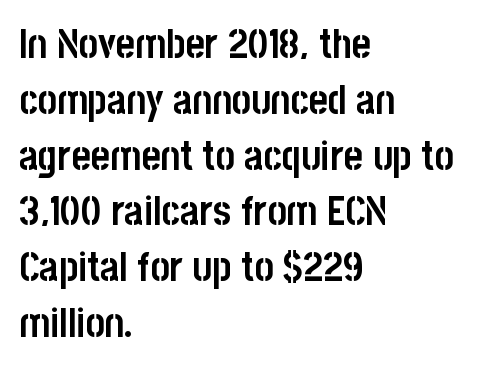
Q: Is the text bold? A: Yes.
Q: Is the text italic (slanted)? A: No, it is upright.
Q: Is the typeface a serif or a sans-serif typeface? A: Sans-serif.
Q: Is the text underlined? A: No.
Q: How is the paragraph aligned? A: Left-aligned.
Q: Is the spacing between letters normal or unusually wide? A: Normal.
Q: Is the spacing between lines tight, normal or loose? A: Normal.
Q: Width (condensed, normal, or wide)? A: Condensed.
Q: Stroke contrast? A: Low.
Q: x-height? A: Large.
Q: Monospaced? A: No.
